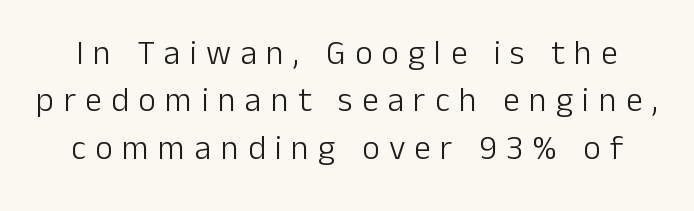
Q: Is the text bold? A: No.
Q: Is the text italic (slanted)? A: No, it is upright.
Q: Is the typeface a serif or a sans-serif typeface? A: Sans-serif.
Q: Is the text underlined? A: No.
Q: Is the spacing between letters normal or unusually wide? A: Unusually wide.
Q: Is the spacing between lines tight, normal or loose? A: Normal.
Q: Width (condensed, normal, or wide)? A: Normal.
Q: Stroke contrast? A: Low.
Q: x-height? A: Medium.
Q: Monospaced? A: No.
